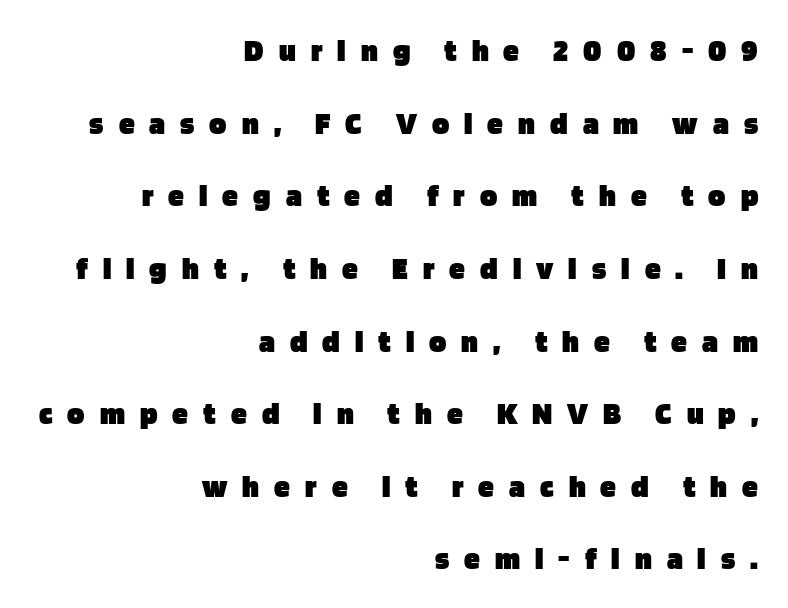
Q: Is the text bold? A: Yes.
Q: Is the text italic (slanted)? A: No, it is upright.
Q: Is the typeface a serif or a sans-serif typeface? A: Sans-serif.
Q: Is the text underlined? A: No.
Q: How is the paragraph aligned? A: Right-aligned.
Q: Is the spacing between letters normal or unusually wide? A: Unusually wide.
Q: Is the spacing between lines tight, normal or loose? A: Loose.
Q: Width (condensed, normal, or wide)? A: Normal.
Q: Stroke contrast? A: Low.
Q: x-height? A: Large.
Q: Monospaced? A: No.
